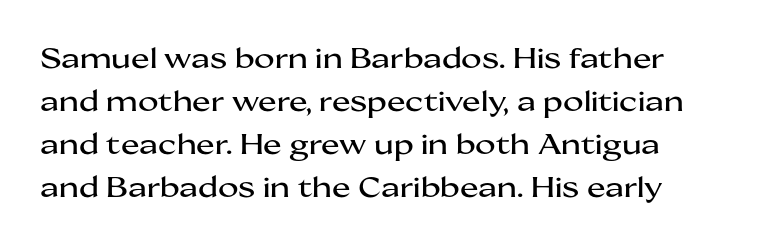
The image shows 28 px wide type, upright; set normal line spacing (1.54x), normal letter spacing, not underlined; medium stroke contrast and a medium x-height.
